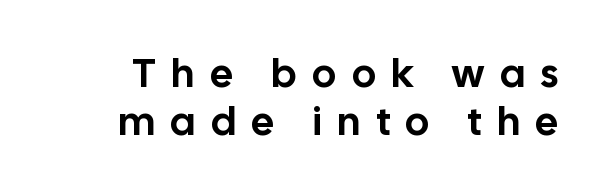
Q: Is the text italic (slanted)? A: No, it is upright.
Q: Is the typeface a serif or a sans-serif typeface? A: Sans-serif.
Q: Is the text underlined? A: No.
Q: Is the spacing between letters normal or unusually wide? A: Unusually wide.
Q: Width (condensed, normal, or wide)? A: Normal.
Q: Stroke contrast? A: Low.
Q: x-height? A: Medium.
Q: Monospaced? A: No.
